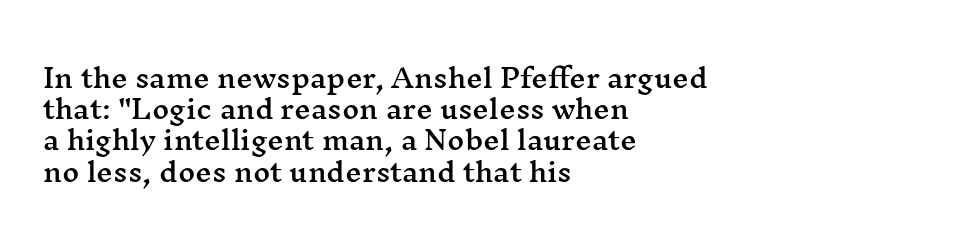
Q: Is the text italic (slanted)? A: No, it is upright.
Q: Is the text underlined? A: No.
Q: How is the paragraph aligned? A: Left-aligned.
Q: Is the spacing between letters normal or unusually wide? A: Normal.
